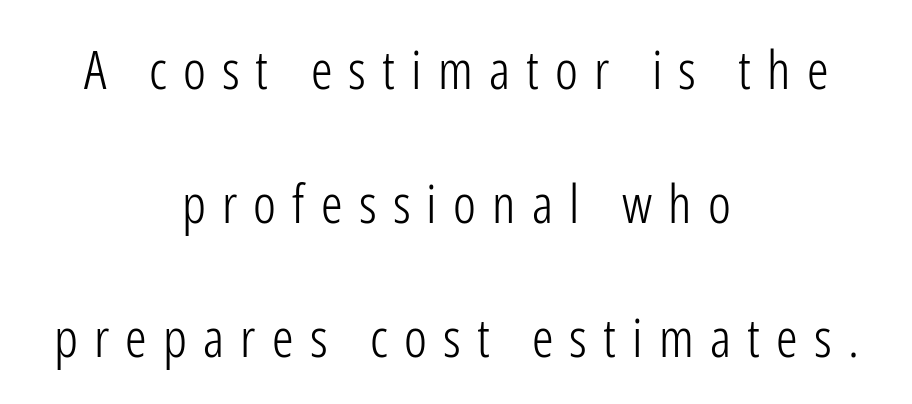
This is roman type, the default non-slanted kind. The weight tops out at a normal text grade. The space between consecutive lines is lavish. The characters display no serif detailing; their extremities are plain. Teacher's note: observe the equal gaps on both sides — that is centered alignment. The string is rendered with underlining switched off.
